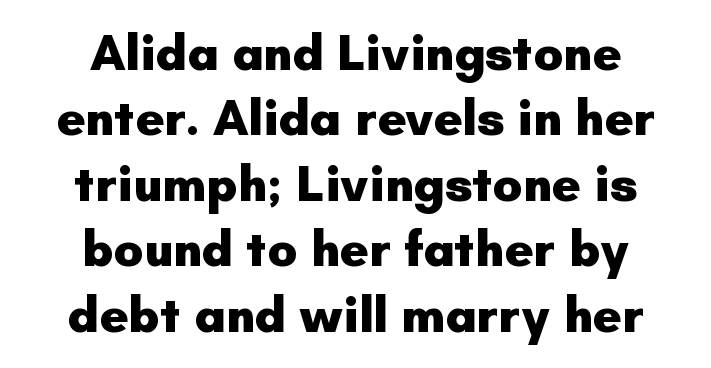
The image shows 50 px heavy sans-serif type, upright; set centered, normal line spacing (1.31x), normal letter spacing, not underlined; low stroke contrast and a small x-height.
